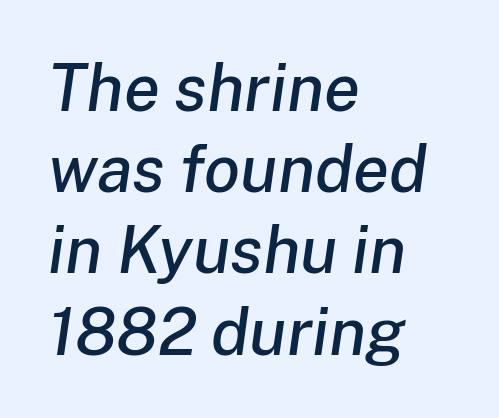
{"italic": "yes", "lean": "right", "slant_degrees": 8, "width": "normal", "stroke_contrast": "low", "x_height": "medium", "monospaced": "no", "underline": "no", "align": "left", "line_spacing_ratio": 1.23, "letter_spacing": "normal", "letter_spacing_em": 0.0, "glyph_px": 66}
